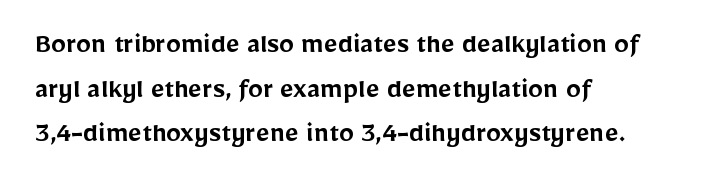
The image shows 30 px semibold sans-serif type, upright; set left-aligned, normal line spacing (1.49x), normal letter spacing, not underlined; low stroke contrast and a medium x-height.
